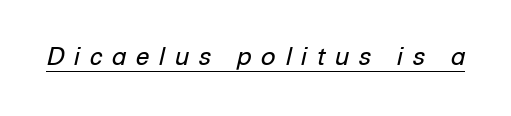
{"italic": "yes", "lean": "right", "slant_degrees": 12, "bold": "no", "underline": "yes", "letter_spacing": "wide", "letter_spacing_em": 0.35, "glyph_px": 25}
